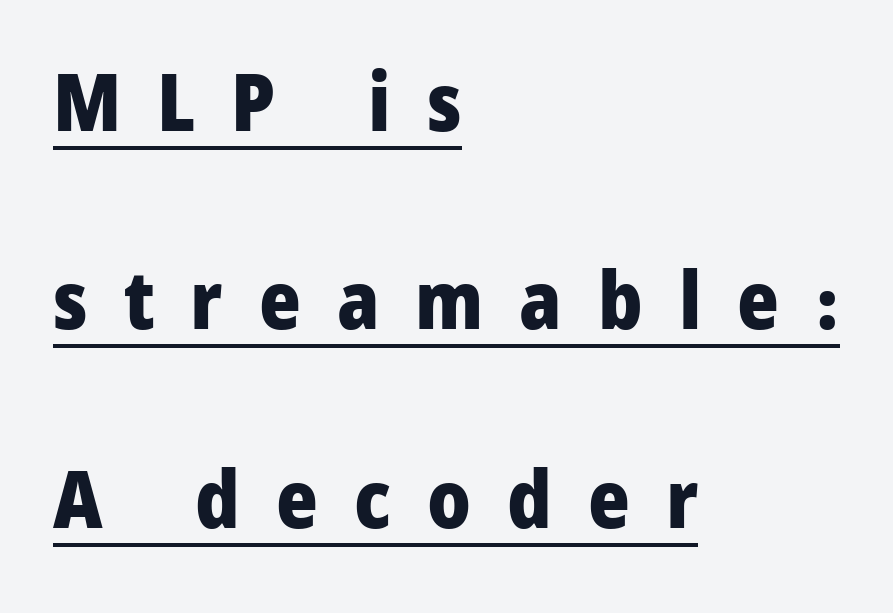
The image shows 80 px heavy, condensed sans-serif type, upright; set left-aligned, loose line spacing (2.48x), unusually wide letter spacing (+0.45 em), underlined; low stroke contrast and a large x-height.
